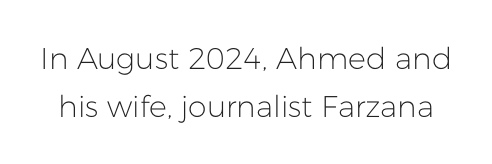
Classification — sans serif. Plain, unruled lines of type. Does the leading feel generous? No, just average. The typography opts for an upright posture over an oblique one. On a weight scale, this lands at 450 or below. This sample has the flowing, uneven cadence of proportional lettering.
